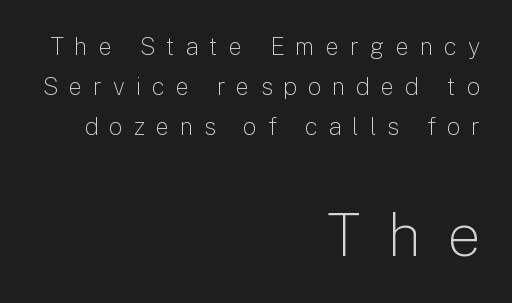
Q: Is the text bold? A: No.
Q: Is the text italic (slanted)? A: No, it is upright.
Q: Is the typeface a serif or a sans-serif typeface? A: Sans-serif.
Q: Is the text underlined? A: No.
Q: How is the paragraph aligned? A: Right-aligned.
Q: Is the spacing between letters normal or unusually wide? A: Unusually wide.
Q: Is the spacing between lines tight, normal or loose? A: Normal.
Q: Which block of text is set in a larger size, the first (top) or the second (bottom)? A: The second (bottom) one.
Q: Width (condensed, normal, or wide)? A: Normal.
Q: Stroke contrast? A: Low.
Q: x-height? A: Medium.
Q: Monospaced? A: No.
